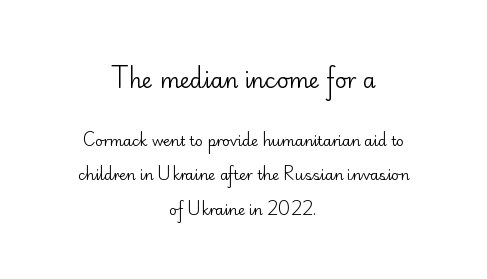
Visually, the top section dominates because its glyphs are scaled up. Widely set lines give the paragraph a tall, airy silhouette. The rag falls on both sides of this text block equally. Rendered with straight, roman letterforms. Any mark beneath the type? The region is blank. What stands out about the letter spacing? Nothing — it is the standard amount.
